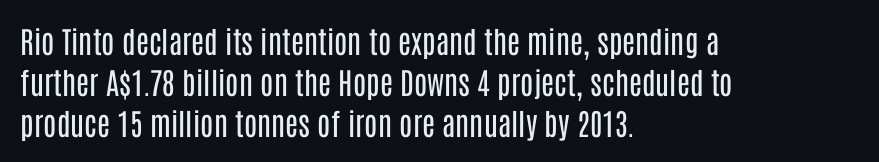
{"serif": "no", "italic": "no", "bold": "no", "weight": "regular", "width": "condensed", "stroke_contrast": "low", "x_height": "large", "monospaced": "no", "underline": "no", "align": "left", "line_spacing": "normal", "line_spacing_ratio": 1.36, "letter_spacing": "normal", "letter_spacing_em": 0.0, "glyph_px": 30}
